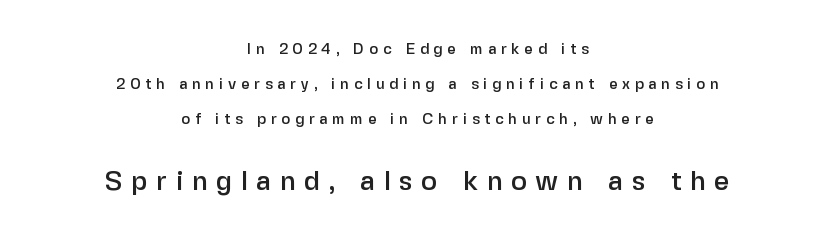
Q: Is the text italic (slanted)? A: No, it is upright.
Q: Is the text underlined? A: No.
Q: How is the paragraph aligned? A: Centered.
Q: Is the spacing between letters normal or unusually wide? A: Unusually wide.
Q: Is the spacing between lines tight, normal or loose? A: Loose.
Q: Which block of text is set in a larger size, the first (top) or the second (bottom)? A: The second (bottom) one.
